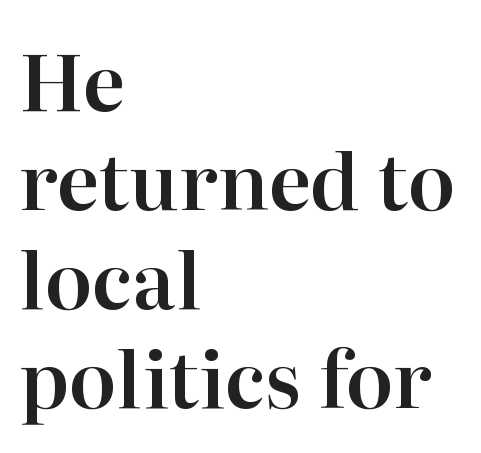
{"serif": "yes", "italic": "no", "width": "normal", "stroke_contrast": "high", "x_height": "medium", "monospaced": "no", "underline": "no", "align": "left", "line_spacing": "normal", "line_spacing_ratio": 1.27, "letter_spacing": "normal", "letter_spacing_em": 0.0, "glyph_px": 78}
